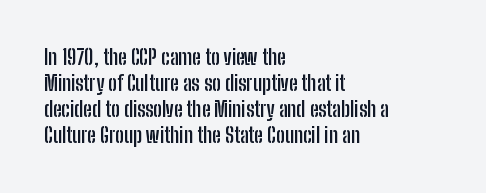
Q: Is the text bold? A: Yes.
Q: Is the text italic (slanted)? A: No, it is upright.
Q: Is the text underlined? A: No.
Q: How is the paragraph aligned? A: Left-aligned.
Q: Is the spacing between letters normal or unusually wide? A: Normal.
